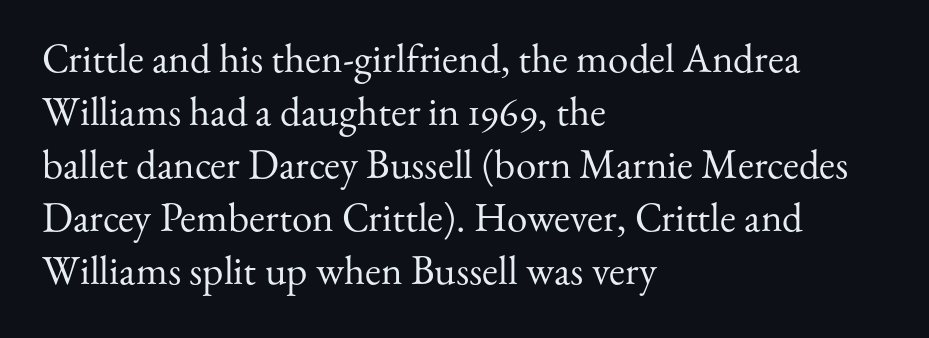
The image shows 41 px regular-weight serif type, upright; set left-aligned, normal line spacing (1.29x), normal letter spacing, not underlined; medium stroke contrast and a small x-height.
